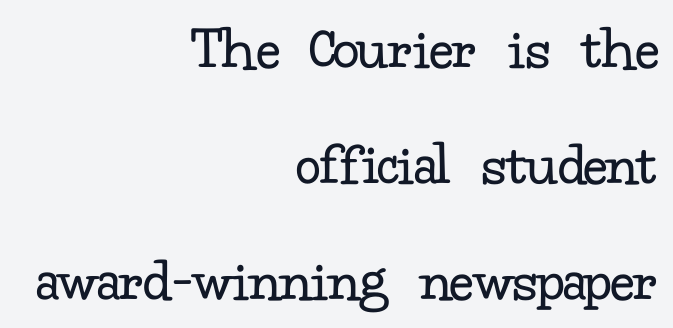
Q: Is the text bold? A: No.
Q: Is the text italic (slanted)? A: No, it is upright.
Q: Is the typeface a serif or a sans-serif typeface? A: Serif.
Q: Is the text underlined? A: No.
Q: How is the paragraph aligned? A: Right-aligned.
Q: Is the spacing between letters normal or unusually wide? A: Normal.
Q: Width (condensed, normal, or wide)? A: Normal.
Q: Stroke contrast? A: Low.
Q: x-height? A: Small.
Q: Monospaced? A: No.
